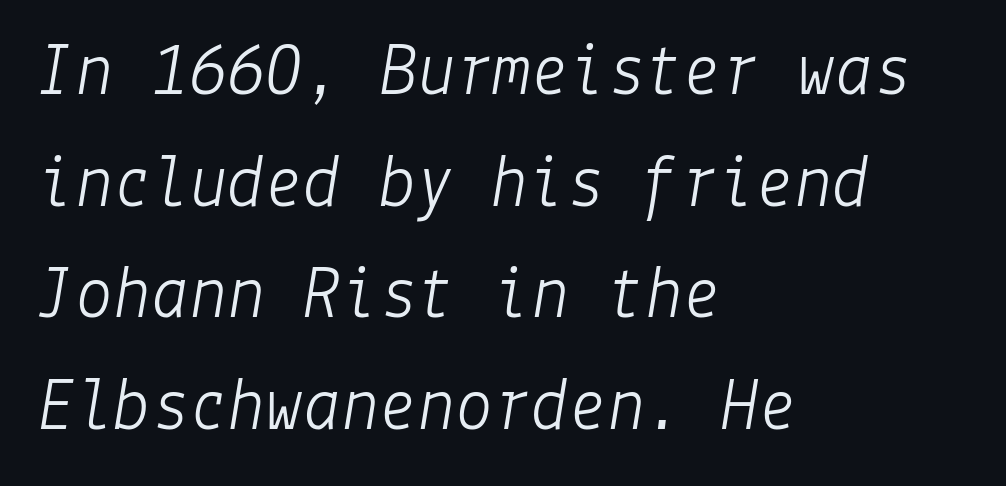
The image shows 76 px light type, italic (leaning right); set left-aligned, normal line spacing (1.47x), normal letter spacing, not underlined; low stroke contrast and a medium x-height.
